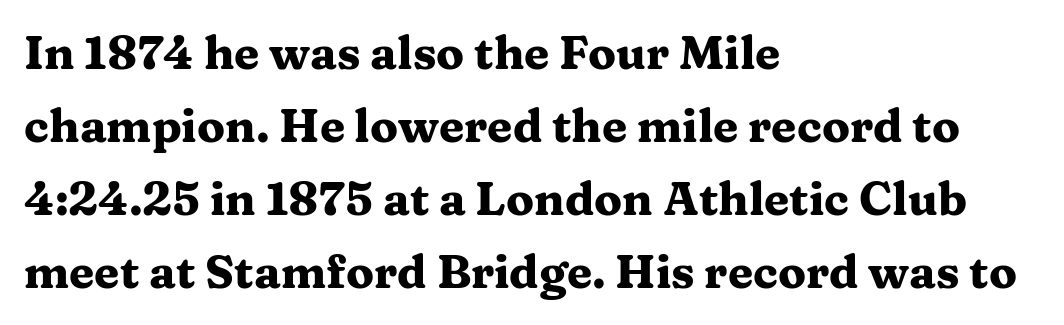
The image shows 46 px heavy, wide serif type, upright; set left-aligned, normal line spacing (1.59x), normal letter spacing, not underlined; medium stroke contrast and a medium x-height.
